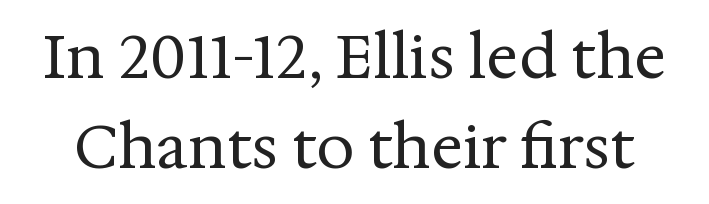
The image shows 60 px regular-weight serif type, upright; set normal line spacing (1.5x), normal letter spacing, not underlined; medium stroke contrast and a medium x-height.
